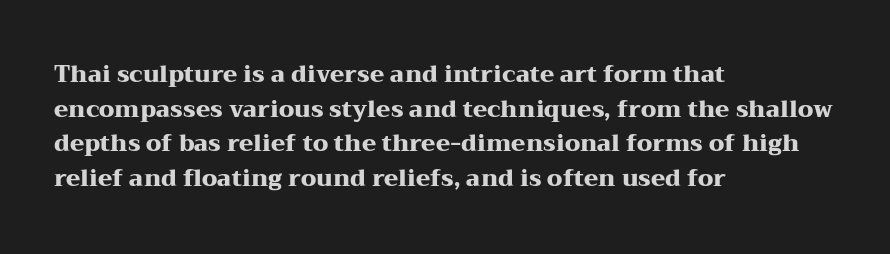
The image shows 23 px bold type, upright; set left-aligned, normal line spacing (1.51x), normal letter spacing, not underlined.
